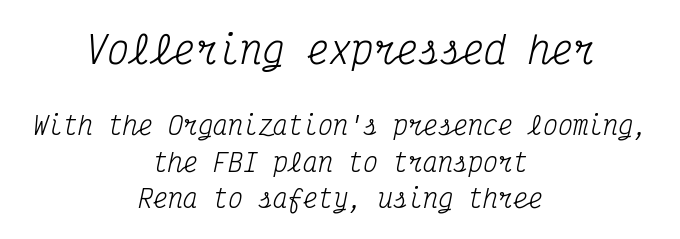
The image shows 37 px regular-weight, condensed serif type, italic (leaning right), monospaced; set centered, normal line spacing (1.47x), normal letter spacing, not underlined; the first (top) block is 1.48x larger; medium stroke contrast and a medium x-height.
